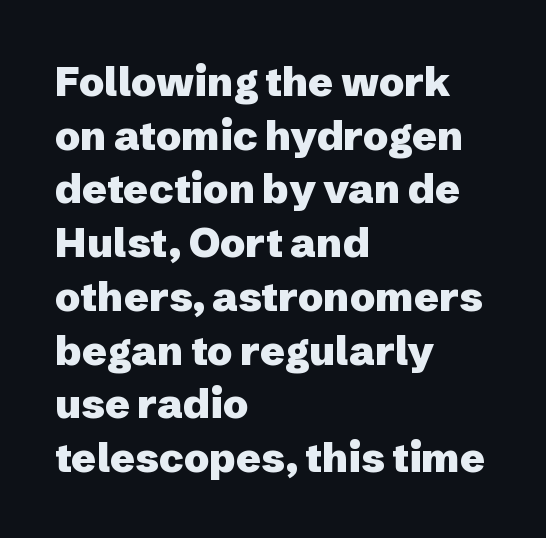
The image shows 41 px heavy sans-serif type, upright; set left-aligned, normal line spacing (1.31x), normal letter spacing, not underlined; low stroke contrast and a medium x-height.
